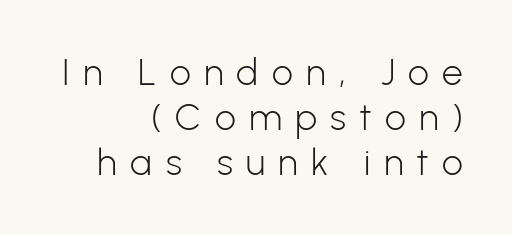
These glyphs show unthickened strokes, regular width or finer. Type without underlining. The face used here is proportionally spaced, like ordinary book or web type. Unlike italic type, these characters show no tilt at all. Letter spacing: wide. Each line ends at the same right margin while the left side varies.
